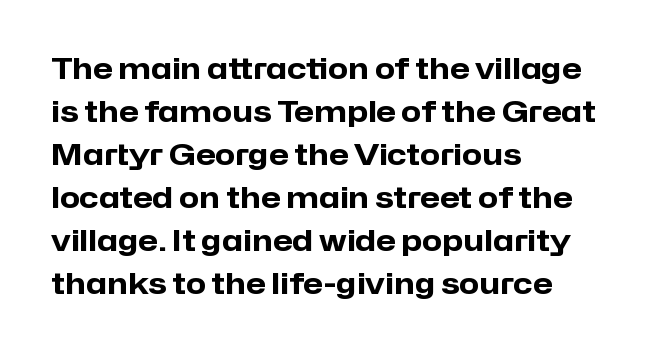
Q: Is the text bold? A: Yes.
Q: Is the text italic (slanted)? A: No, it is upright.
Q: Is the typeface a serif or a sans-serif typeface? A: Sans-serif.
Q: Is the text underlined? A: No.
Q: How is the paragraph aligned? A: Left-aligned.
Q: Is the spacing between letters normal or unusually wide? A: Normal.
Q: Is the spacing between lines tight, normal or loose? A: Normal.
Q: Width (condensed, normal, or wide)? A: Normal.
Q: Stroke contrast? A: Low.
Q: x-height? A: Medium.
Q: Monospaced? A: No.
